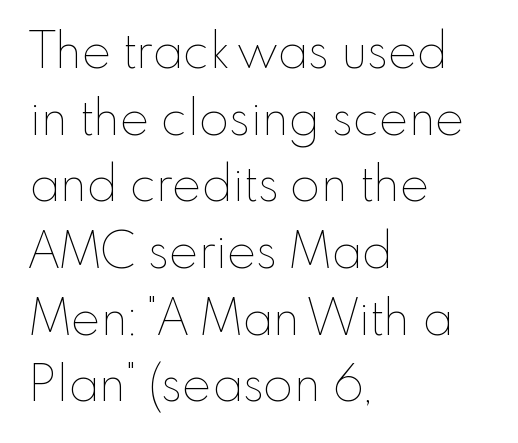
The image shows 49 px thin type, upright; set left-aligned, normal line spacing (1.36x), normal letter spacing, not underlined; low stroke contrast and a small x-height.
